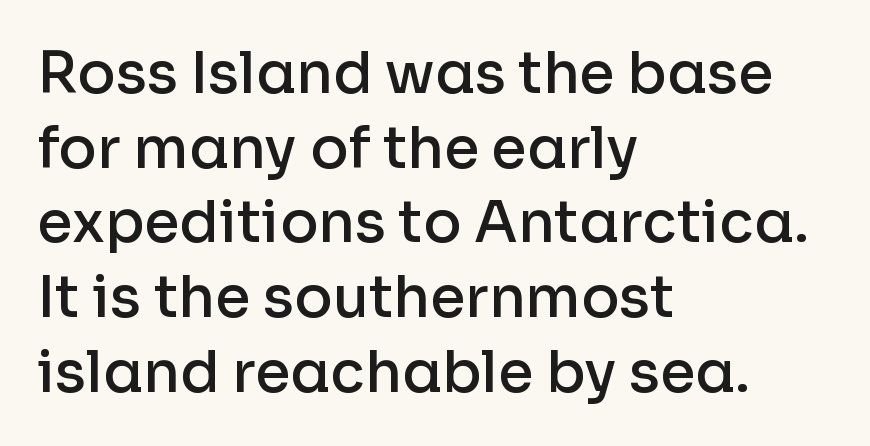
{"serif": "no", "italic": "no", "bold": "semi", "weight": "semibold", "width": "normal", "stroke_contrast": "low", "x_height": "medium", "monospaced": "no", "underline": "no", "align": "left", "line_spacing": "normal", "line_spacing_ratio": 1.31, "letter_spacing": "normal", "letter_spacing_em": 0.0, "glyph_px": 57}
